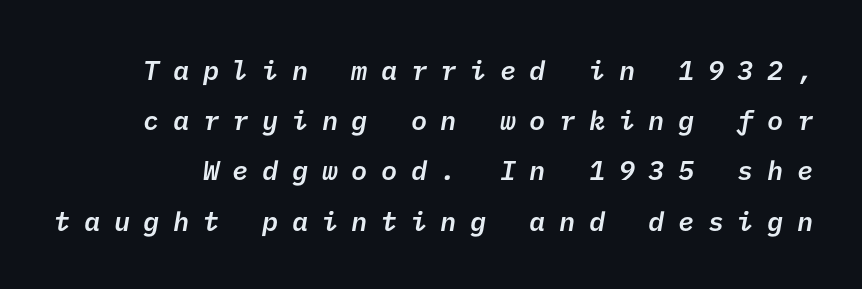
Q: Is the text bold? A: Semi-bold.
Q: Is the text underlined? A: No.
Q: Is the spacing between letters normal or unusually wide? A: Unusually wide.
